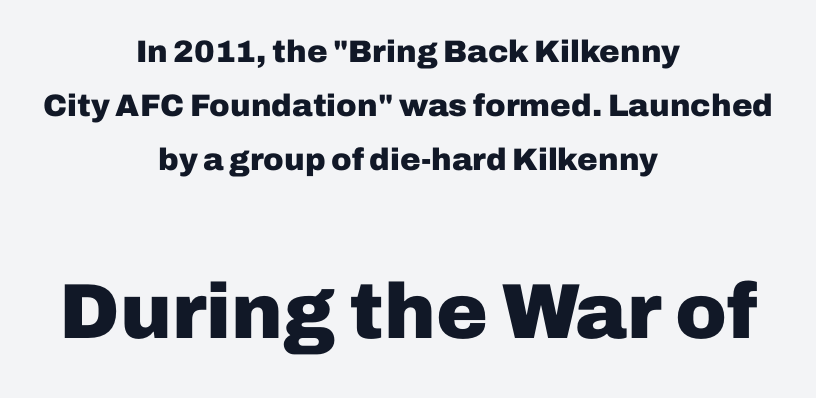
The image shows 78 px heavy sans-serif type, upright; set centered, line spacing 1.74x, normal letter spacing, not underlined; the second (bottom) block is 2.52x larger; low stroke contrast and a medium x-height.
